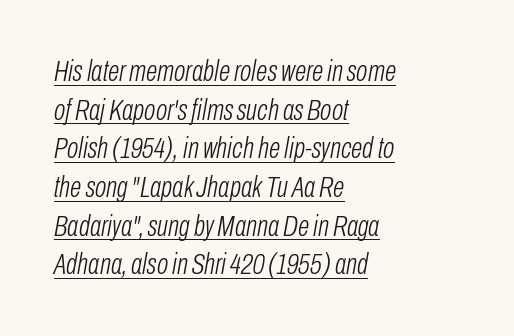
Q: Is the text bold? A: No.
Q: Is the text italic (slanted)? A: Yes, it leans right by about 10 degrees.
Q: Is the text underlined? A: Yes.
Q: How is the paragraph aligned? A: Left-aligned.
Q: Is the spacing between letters normal or unusually wide? A: Normal.
Q: Is the spacing between lines tight, normal or loose? A: Normal.
Q: Width (condensed, normal, or wide)? A: Condensed.
Q: Stroke contrast? A: Low.
Q: x-height? A: Medium.
Q: Monospaced? A: No.
